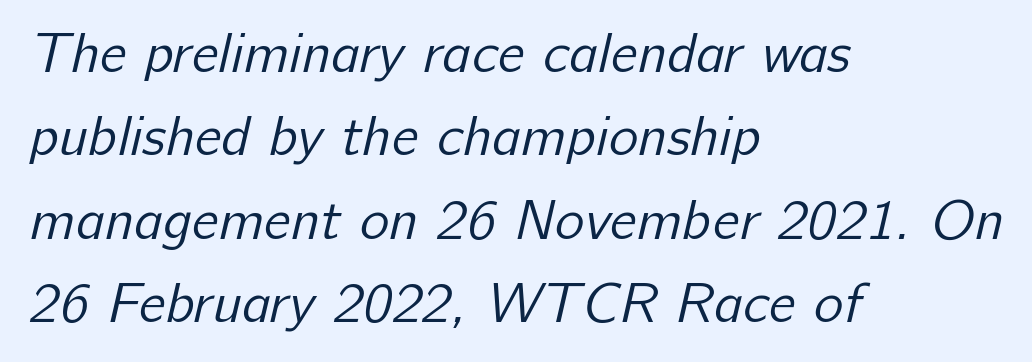
Q: Is the text bold? A: No.
Q: Is the typeface a serif or a sans-serif typeface? A: Sans-serif.
Q: Is the text underlined? A: No.
Q: How is the paragraph aligned? A: Left-aligned.
Q: Is the spacing between letters normal or unusually wide? A: Normal.
Q: Is the spacing between lines tight, normal or loose? A: Normal.
Q: Width (condensed, normal, or wide)? A: Normal.
Q: Stroke contrast? A: Low.
Q: x-height? A: Medium.
Q: Monospaced? A: No.
